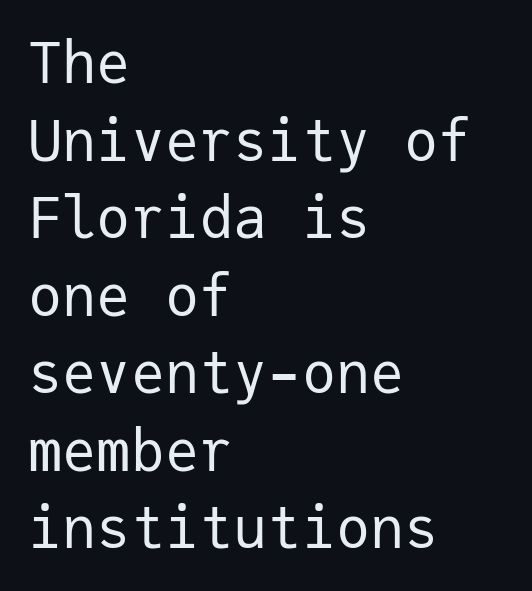
The image shows 57 px regular-weight sans-serif type, upright, monospaced; set left-aligned, normal line spacing (1.36x), normal letter spacing, not underlined; low stroke contrast and a medium x-height.
